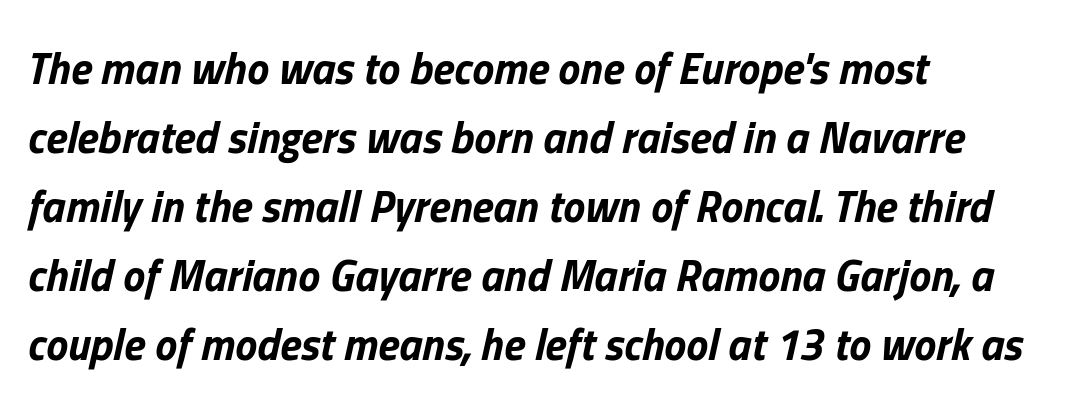
The image shows 44 px bold type, italic (leaning right); set left-aligned, normal line spacing (1.57x), normal letter spacing, not underlined; low stroke contrast and a medium x-height.
